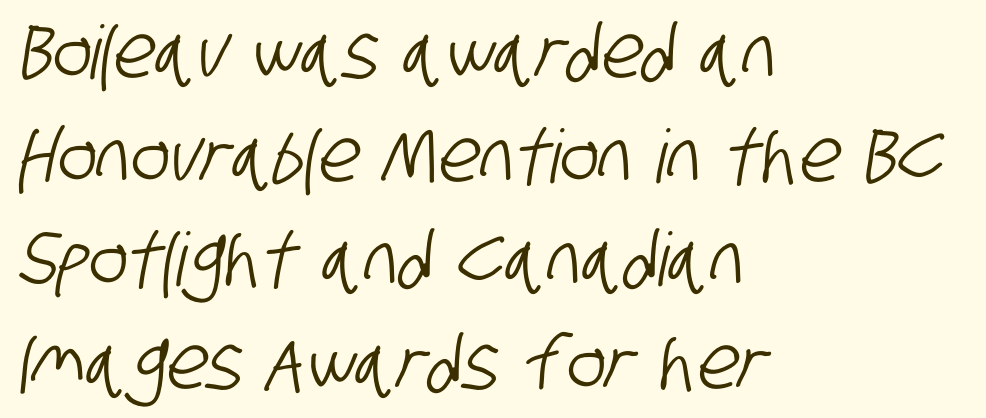
A clean baseline with only descenders dipping below it. Inter-character spacing is left at the font's built-in metrics. The text was rendered using a sans face with plain stroke endings. In terms of leading, this rendering sits right in the middle.
